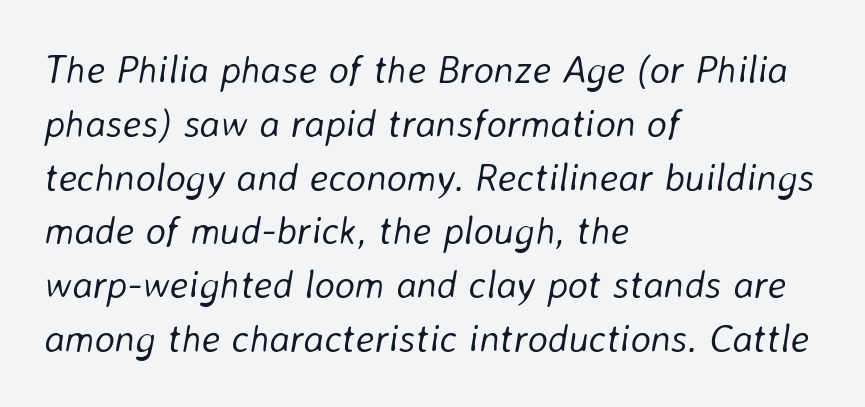
The image shows 39 px light type, italic (leaning right); set left-aligned, normal line spacing (1.38x), normal letter spacing, not underlined; low stroke contrast and a medium x-height.
